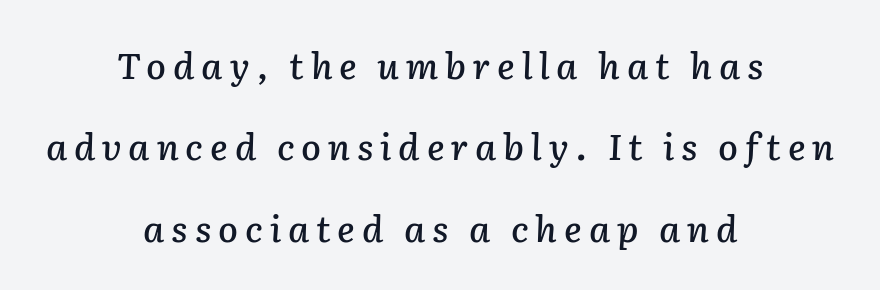
The image shows 36 px text type, italic (leaning right); set centered, loose line spacing (2.26x), not underlined; low stroke contrast and a medium x-height.
